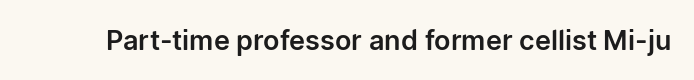
This rendering leaves character spacing at its baseline value. Has an underline been added? It has not. No italicization has been applied; the sample stays upright.
